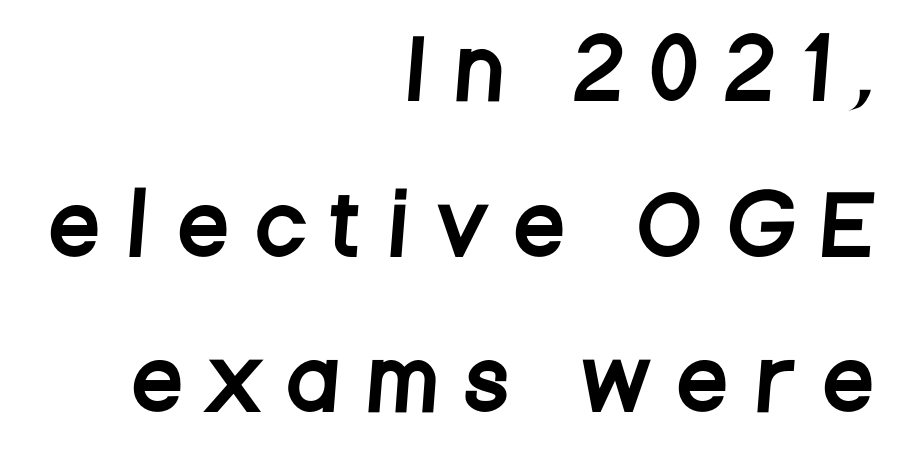
{"serif": "no", "width": "condensed", "stroke_contrast": "low", "x_height": "large", "monospaced": "no", "underline": "no", "align": "right", "line_spacing": "loose", "line_spacing_ratio": 1.97, "letter_spacing": "wide", "letter_spacing_em": 0.4, "glyph_px": 79}
